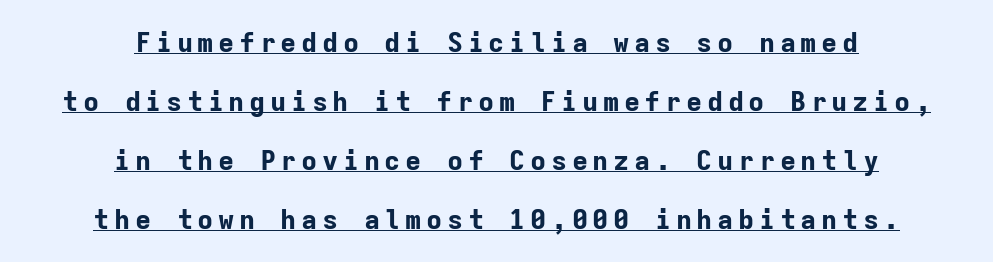
{"italic": "no", "bold": "yes", "underline": "yes", "align": "center", "line_spacing": "loose", "line_spacing_ratio": 2.18, "glyph_px": 27}
